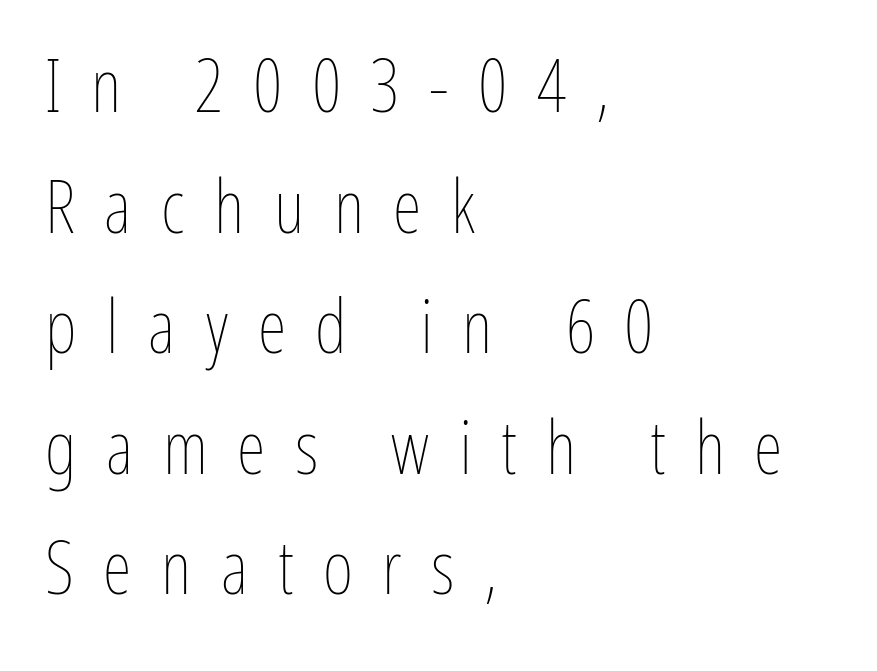
Q: Is the text bold? A: No.
Q: Is the text italic (slanted)? A: No, it is upright.
Q: Is the text underlined? A: No.
Q: How is the paragraph aligned? A: Left-aligned.
Q: Is the spacing between letters normal or unusually wide? A: Unusually wide.
Q: Is the spacing between lines tight, normal or loose? A: Normal.
Q: Width (condensed, normal, or wide)? A: Condensed.
Q: Stroke contrast? A: Low.
Q: x-height? A: Medium.
Q: Monospaced? A: No.
